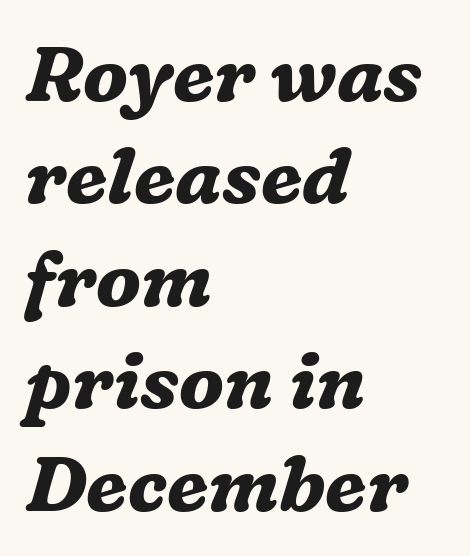
The image shows 77 px bold serif type, italic (leaning right); set left-aligned, normal line spacing (1.33x), normal letter spacing, not underlined; medium stroke contrast and a medium x-height.
